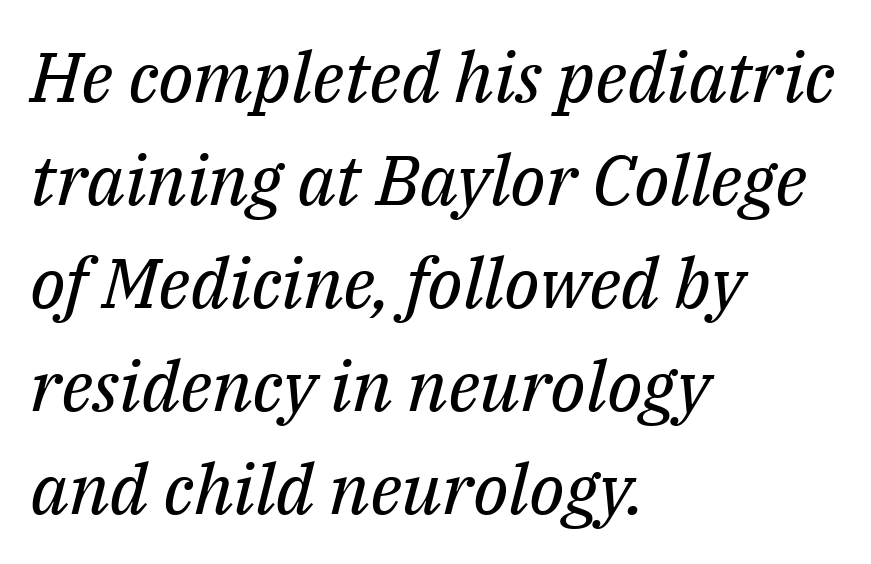
The designer left line spacing at the default. A clean baseline with only descenders dipping below it. Nothing unusual about the tracking: characters are spaced as the font intends. The passage shown is not bold in any degree. Character widths vary here, with narrow letters taking less room than wide ones. Would a proofreader flag this as italicized? Yes.
